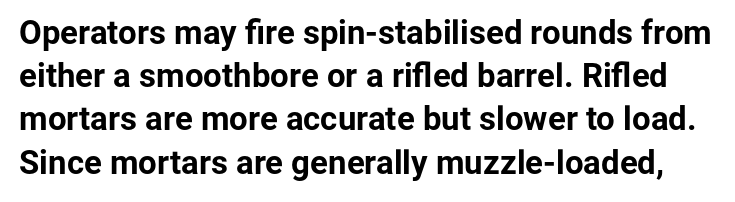
Each row of text sits above clean, open space. Think of a printed novel: that variable character pitch is what you see here. Notice how descenders clear the ascenders below comfortably — that's standard leading. The typesetting leans heavy: a genuine bold. You can tell from the bare stems that sans-serif type was used.
